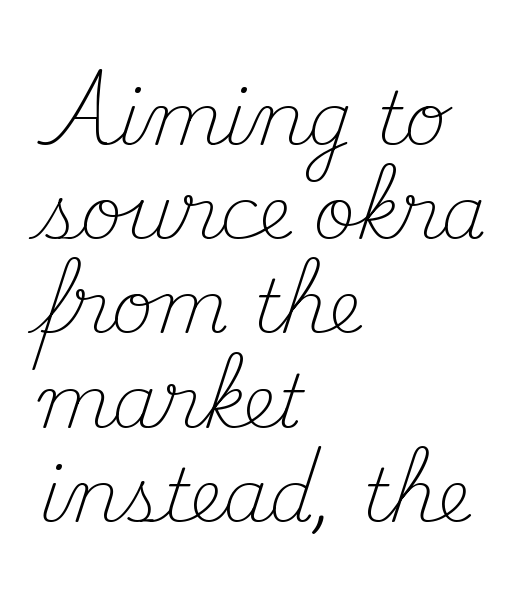
The image shows 73 px light serif type; set left-aligned, normal line spacing (1.29x), normal letter spacing, not underlined; medium stroke contrast and a small x-height.
